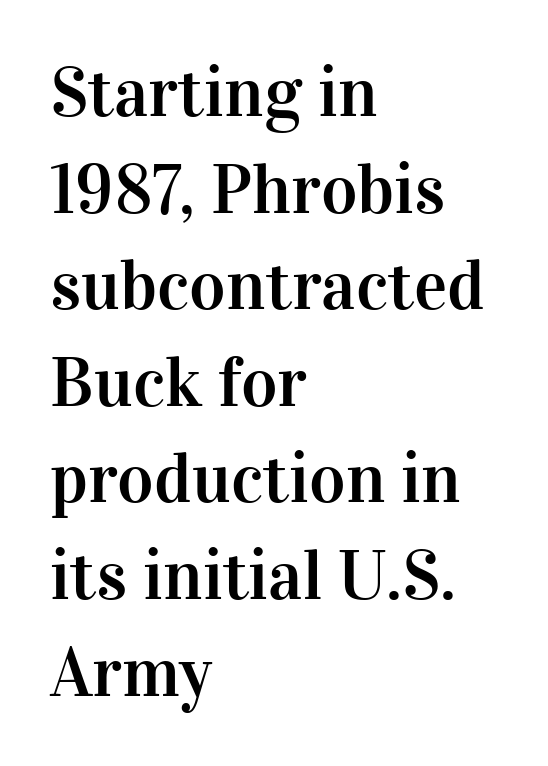
Q: Is the text italic (slanted)? A: No, it is upright.
Q: Is the typeface a serif or a sans-serif typeface? A: Serif.
Q: Is the text underlined? A: No.
Q: How is the paragraph aligned? A: Left-aligned.
Q: Is the spacing between letters normal or unusually wide? A: Normal.
Q: Is the spacing between lines tight, normal or loose? A: Normal.
Q: Width (condensed, normal, or wide)? A: Normal.
Q: Stroke contrast? A: High.
Q: x-height? A: Medium.
Q: Monospaced? A: No.
